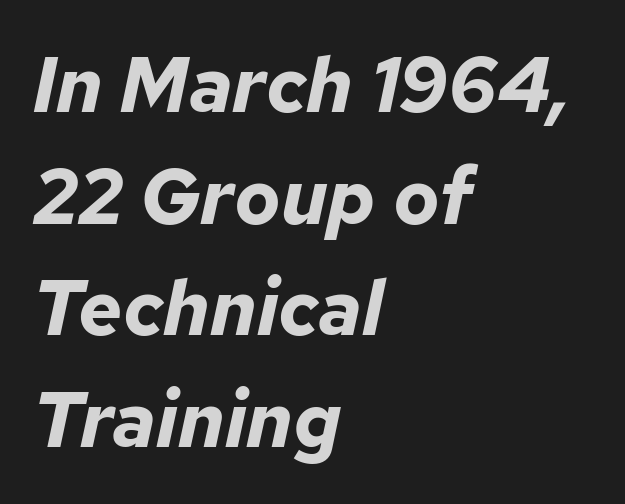
{"italic": "yes", "lean": "right", "slant_degrees": 12, "bold": "yes", "weight": "bold", "width": "normal", "stroke_contrast": "low", "x_height": "medium", "monospaced": "no", "underline": "no", "align": "left", "line_spacing": "normal", "line_spacing_ratio": 1.45, "letter_spacing": "normal", "letter_spacing_em": 0.0, "glyph_px": 77}
